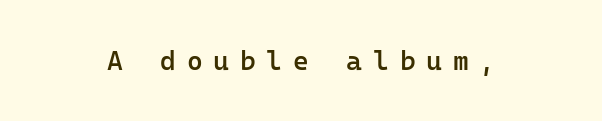
{"italic": "no", "bold": "semi", "underline": "no", "letter_spacing": "wide", "letter_spacing_em": 0.4, "glyph_px": 27}
